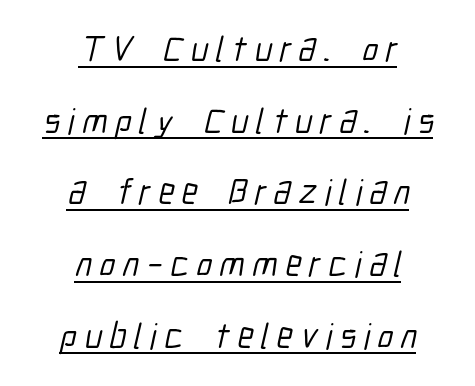
Students, observe the line beneath the letters — that is underlining. Notice the wide empty band between every row — that's loose leading. The whitespace from short lines is split evenly between both sides. Letterform terminals end flat and unadorned throughout the passage. Varying glyph widths throughout — classic text-font behaviour. Tracking here is generous; glyphs stand well apart from one another.
